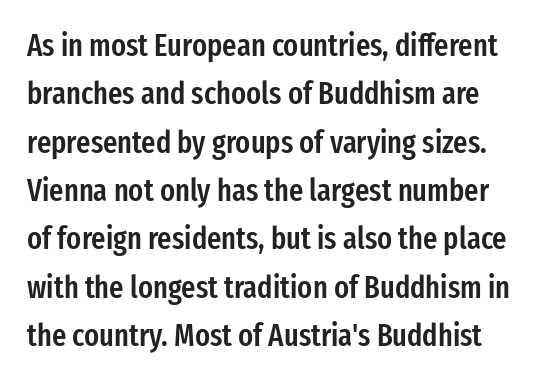
Plain, unruled lines of type. The letters carry no serifs — their stems end cleanly without finishing strokes. In terms of leading, this rendering sits right in the middle. Upright lettering throughout. Short note: letters normally spaced. The glyphs have the mass of a demibold cut, below bold.
